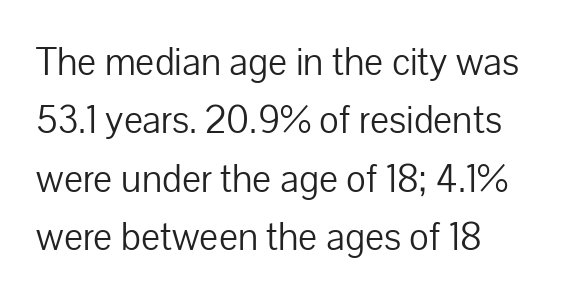
Every character sits straight up, as roman type does. The face used here is proportionally spaced, like ordinary book or web type. Weight class: somewhere from thin through regular. Does the leading feel generous? No, just average.
